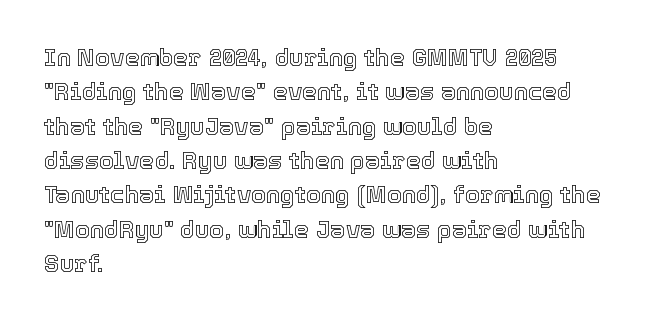
{"italic": "no", "underline": "no", "align": "left", "line_spacing": "normal", "line_spacing_ratio": 1.43, "letter_spacing": "normal", "letter_spacing_em": 0.0, "glyph_px": 24}
